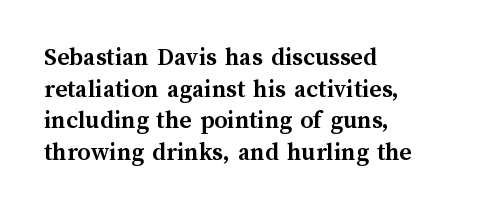
I'd describe the lettering as bold — thick and assertive. Words appear dense and cohesive because spacing is normal. Reading down the block, your eye returns to a fixed left position each line. The lettering holds an erect, upright posture throughout. Descender tails drop into unmarked territory.
